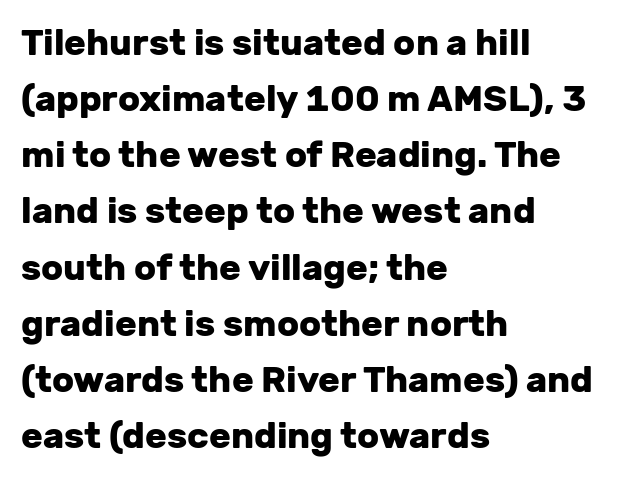
{"serif": "no", "italic": "no", "bold": "yes", "weight": "heavy", "width": "normal", "stroke_contrast": "low", "x_height": "medium", "monospaced": "no", "underline": "no", "align": "left", "line_spacing": "normal", "line_spacing_ratio": 1.56, "letter_spacing": "normal", "letter_spacing_em": 0.0, "glyph_px": 36}
